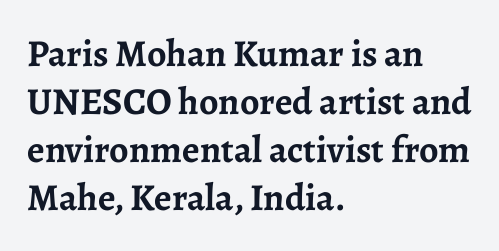
Posture: straight, roman, zero tilt. Compared with a centered layout, this one pins lines to the left instead. A serif font was chosen for this passage. Characters follow at the spacing the type designer built in.
